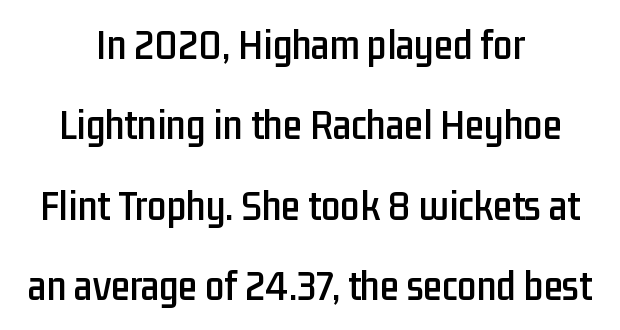
Q: Is the text italic (slanted)? A: No, it is upright.
Q: Is the typeface a serif or a sans-serif typeface? A: Sans-serif.
Q: Is the text underlined? A: No.
Q: How is the paragraph aligned? A: Centered.
Q: Is the spacing between letters normal or unusually wide? A: Normal.
Q: Width (condensed, normal, or wide)? A: Condensed.
Q: Stroke contrast? A: Low.
Q: x-height? A: Medium.
Q: Monospaced? A: No.
